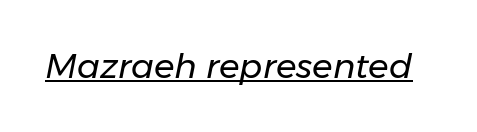
The image shows 34 px regular-weight type, italic (leaning right); set normal letter spacing, underlined; low stroke contrast and a medium x-height.
